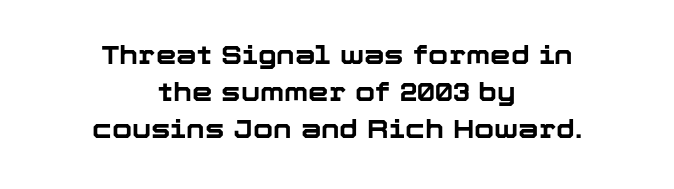
{"italic": "no", "bold": "yes", "underline": "no", "align": "center", "line_spacing": "normal", "line_spacing_ratio": 1.43, "letter_spacing": "normal", "letter_spacing_em": 0.0, "glyph_px": 26}
